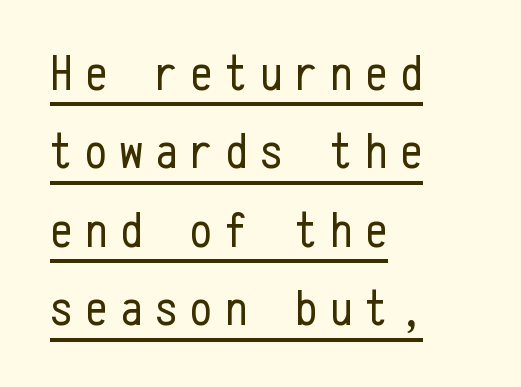
{"serif": "no", "italic": "no", "bold": "no", "weight": "regular", "width": "condensed", "stroke_contrast": "low", "x_height": "medium", "monospaced": "yes", "underline": "yes", "align": "left", "line_spacing": "normal", "line_spacing_ratio": 1.57, "letter_spacing": "wide", "letter_spacing_em": 0.25, "glyph_px": 50}
